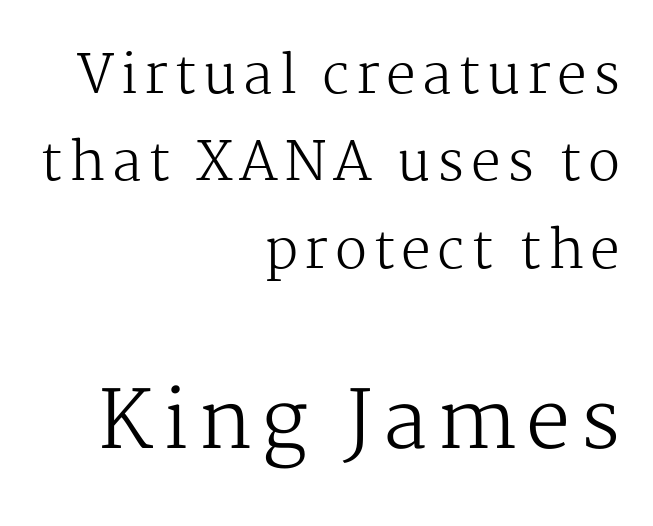
The image shows 79 px regular-weight serif type, upright; set right-aligned, normal line spacing (1.65x), not underlined; the second (bottom) block is 1.49x larger; medium stroke contrast and a medium x-height.
